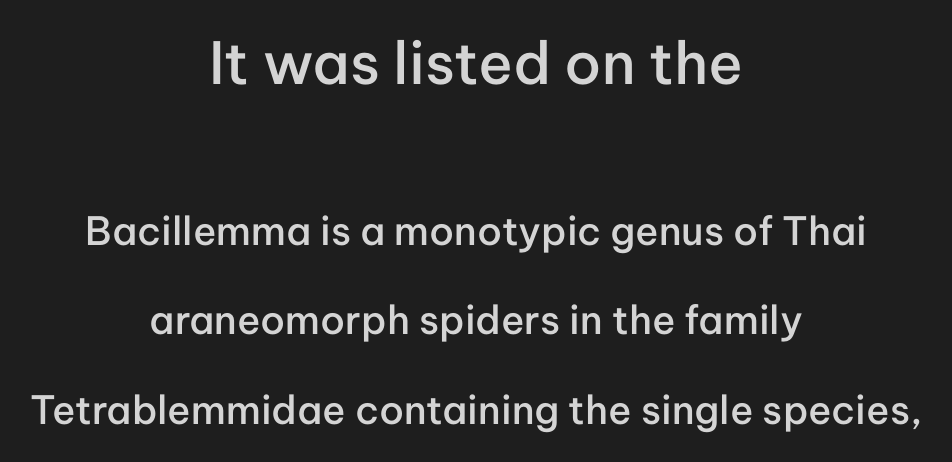
The image shows 58 px semibold sans-serif type, upright; set centered, loose line spacing (2.3x), normal letter spacing, not underlined; the first (top) block is 1.49x larger; low stroke contrast and a medium x-height.
